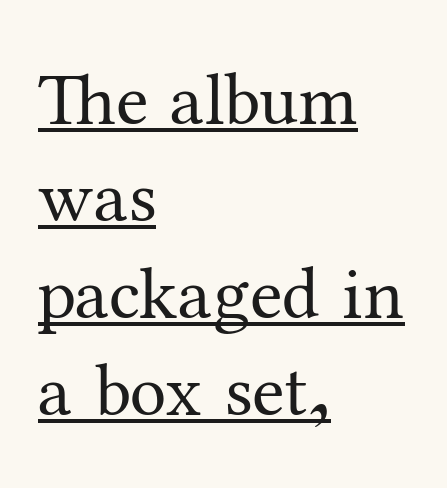
A continuous stroke trails under the words, as in a hyperlink. Regular leading. Are there feet on the stems? There are — it's a serif. The lettering stays uniformly vertical, giving the passage a roman look. A light-to-regular cut is what we see here.
